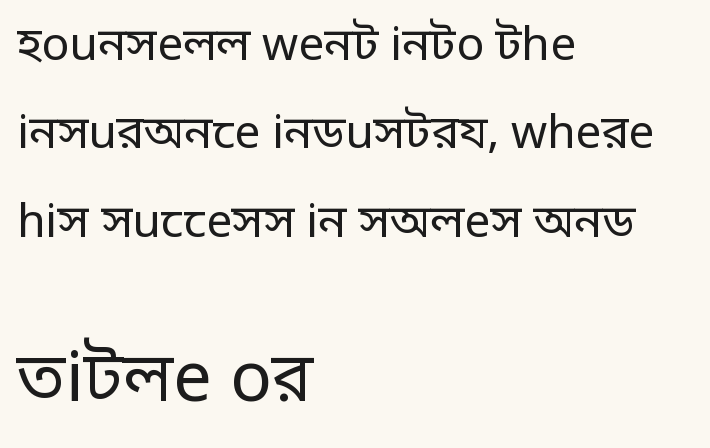
The image shows 69 px regular-weight sans-serif type, upright; set left-aligned, loose line spacing (1.92x), normal letter spacing, not underlined; the second (bottom) block is 1.5x larger; low stroke contrast and a large x-height.
